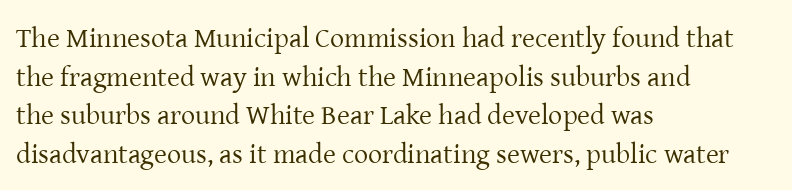
{"serif": "yes", "italic": "no", "bold": "no", "weight": "regular", "width": "normal", "stroke_contrast": "low", "x_height": "medium", "monospaced": "no", "underline": "no", "align": "left", "line_spacing": "normal", "line_spacing_ratio": 1.38, "letter_spacing": "normal", "letter_spacing_em": 0.0, "glyph_px": 28}
